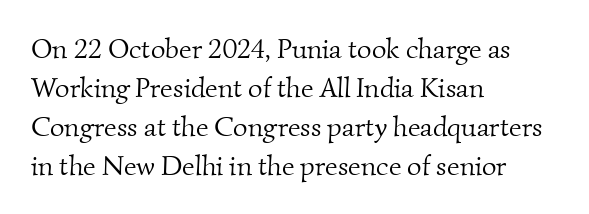
Q: Is the text bold? A: No.
Q: Is the typeface a serif or a sans-serif typeface? A: Serif.
Q: Is the text underlined? A: No.
Q: How is the paragraph aligned? A: Left-aligned.
Q: Is the spacing between letters normal or unusually wide? A: Normal.
Q: Is the spacing between lines tight, normal or loose? A: Normal.
Q: Width (condensed, normal, or wide)? A: Normal.
Q: Stroke contrast? A: Medium.
Q: x-height? A: Small.
Q: Monospaced? A: No.
